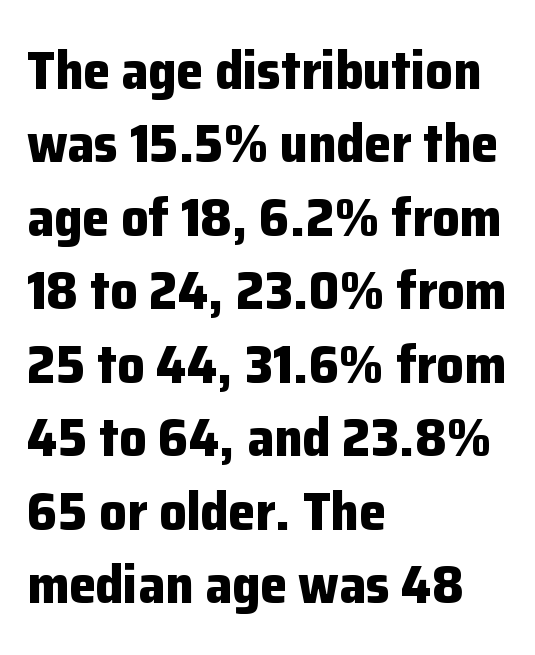
{"serif": "no", "italic": "no", "bold": "yes", "weight": "bold", "width": "normal", "stroke_contrast": "low", "x_height": "medium", "monospaced": "no", "underline": "no", "align": "left", "line_spacing": "normal", "line_spacing_ratio": 1.36, "letter_spacing": "normal", "letter_spacing_em": 0.0, "glyph_px": 54}
